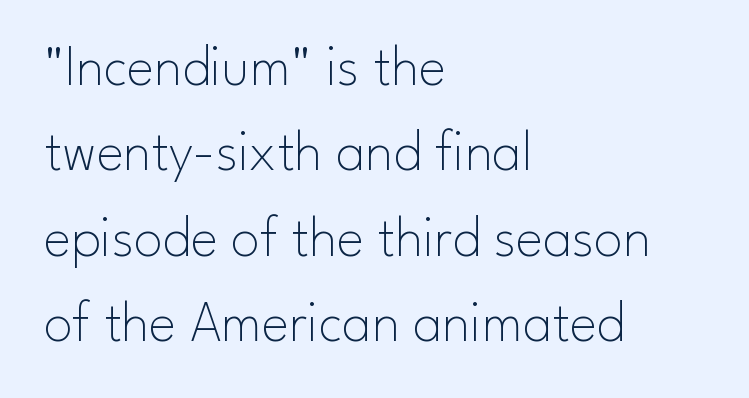
{"serif": "no", "italic": "no", "bold": "no", "weight": "thin", "width": "normal", "stroke_contrast": "low", "x_height": "small", "monospaced": "no", "underline": "no", "align": "left", "line_spacing": "normal", "line_spacing_ratio": 1.47, "letter_spacing": "normal", "letter_spacing_em": 0.0, "glyph_px": 58}
